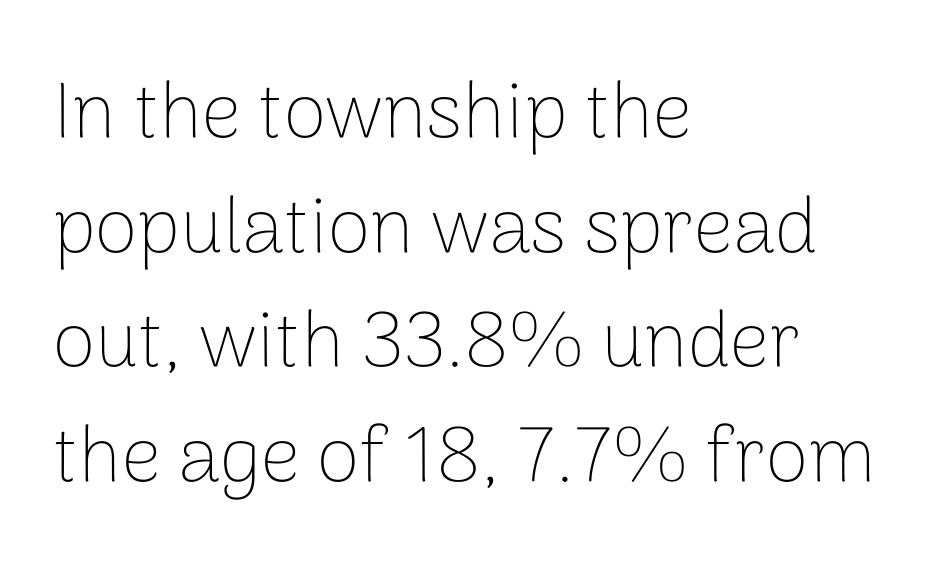
Q: Is the text bold? A: No.
Q: Is the text italic (slanted)? A: No, it is upright.
Q: Is the typeface a serif or a sans-serif typeface? A: Sans-serif.
Q: Is the text underlined? A: No.
Q: How is the paragraph aligned? A: Left-aligned.
Q: Is the spacing between letters normal or unusually wide? A: Normal.
Q: Is the spacing between lines tight, normal or loose? A: Normal.
Q: Width (condensed, normal, or wide)? A: Normal.
Q: Stroke contrast? A: Low.
Q: x-height? A: Medium.
Q: Monospaced? A: No.
